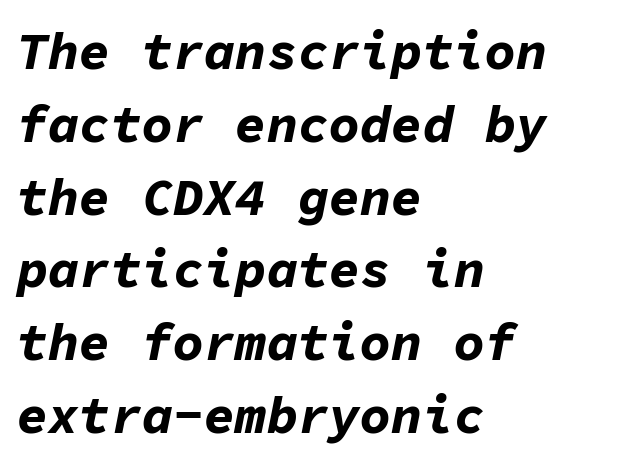
Would a proofreader flag this as italicized? Yes. Where is the straight margin? On the left. This rendering leaves character spacing at its baseline value. The letters march in equal steps, a hallmark of fixed-pitch type. Does the leading feel generous? No, just average. A clean baseline with only descenders dipping below it.
